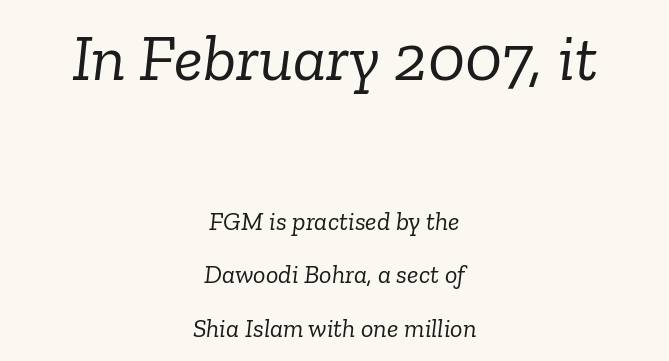
Tall strokes in this sample are angled rather than plumb. Teacher's note: observe the equal gaps on both sides — that is centered alignment. This reads as an unemphasized weight, regular at the heaviest. Does the bottom block carry the larger type? No, the top block does. Caption: standard tracking, unaltered.
